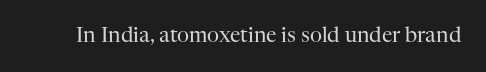
Q: Is the text bold? A: No.
Q: Is the text italic (slanted)? A: No, it is upright.
Q: Is the text underlined? A: No.
Q: Is the spacing between letters normal or unusually wide? A: Normal.
